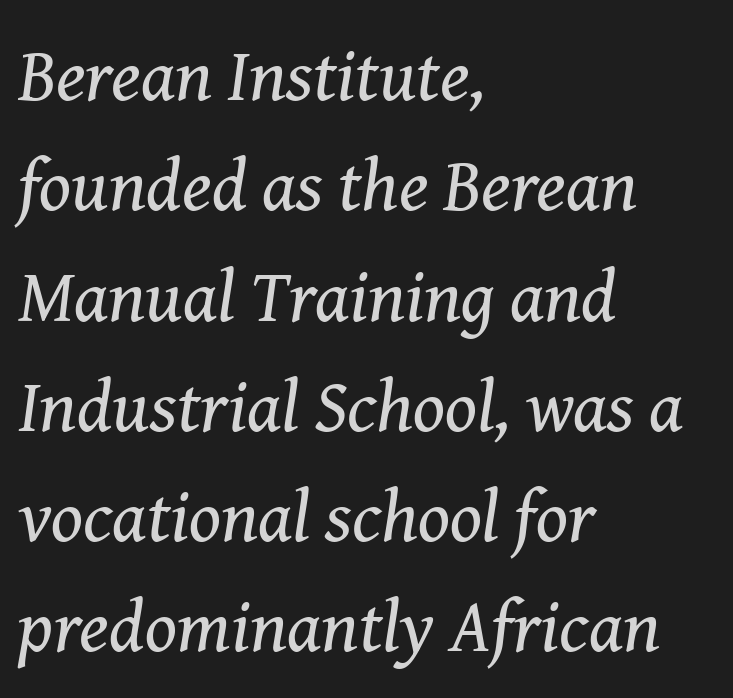
The image shows 74 px regular-weight serif type, italic (leaning right); set left-aligned, normal line spacing (1.49x), normal letter spacing, not underlined; medium stroke contrast and a medium x-height.
